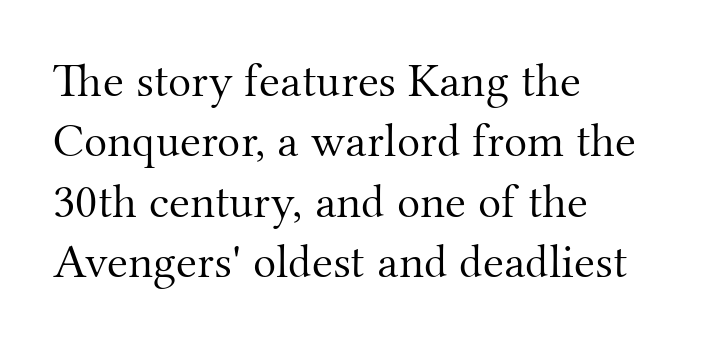
Students, observe: this is what conventionally led text looks like. Stroke thickness stays within the range of a standard reading face or lighter. Does the type have serifs? Yes, each stem ends in a small foot. The letters advance in unequal steps, a hallmark of proportional type. Tracking here is standard; glyphs follow each other at the usual distance.
